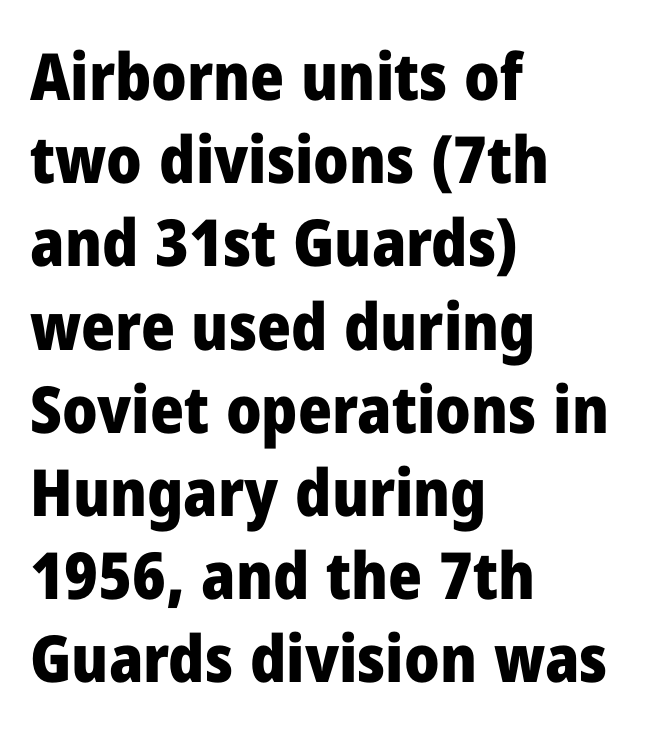
{"serif": "no", "italic": "no", "bold": "yes", "weight": "heavy", "width": "normal", "stroke_contrast": "low", "x_height": "medium", "monospaced": "no", "underline": "no", "align": "left", "line_spacing": "normal", "line_spacing_ratio": 1.28, "letter_spacing": "normal", "letter_spacing_em": 0.0, "glyph_px": 65}
